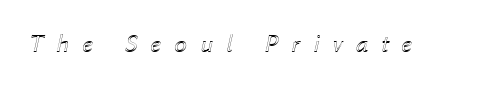
{"italic": "yes", "lean": "right", "slant_degrees": 12, "underline": "no", "letter_spacing": "wide", "letter_spacing_em": 0.49, "glyph_px": 26}
